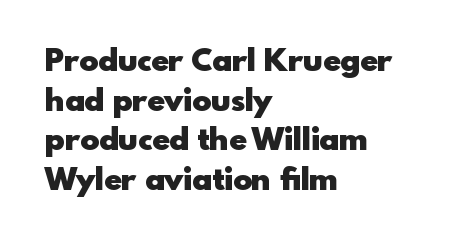
The image shows 32 px heavy sans-serif type, upright; set left-aligned, line spacing 1.24x, normal letter spacing, not underlined; a small x-height.
